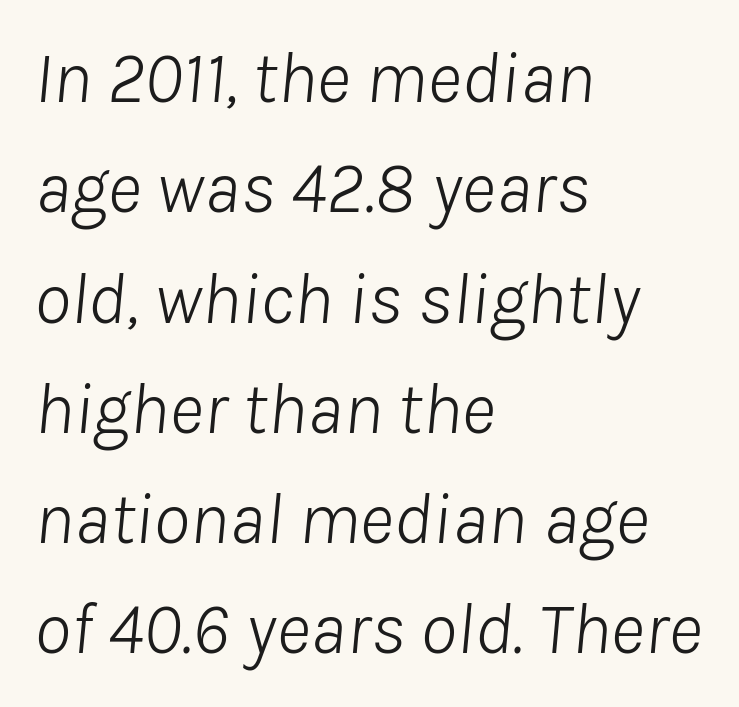
Q: Is the text bold? A: No.
Q: Is the text italic (slanted)? A: Yes, it leans right by about 8 degrees.
Q: Is the text underlined? A: No.
Q: How is the paragraph aligned? A: Left-aligned.
Q: Is the spacing between letters normal or unusually wide? A: Normal.
Q: Is the spacing between lines tight, normal or loose? A: Normal.
Q: Width (condensed, normal, or wide)? A: Normal.
Q: Stroke contrast? A: Low.
Q: x-height? A: Medium.
Q: Monospaced? A: No.
